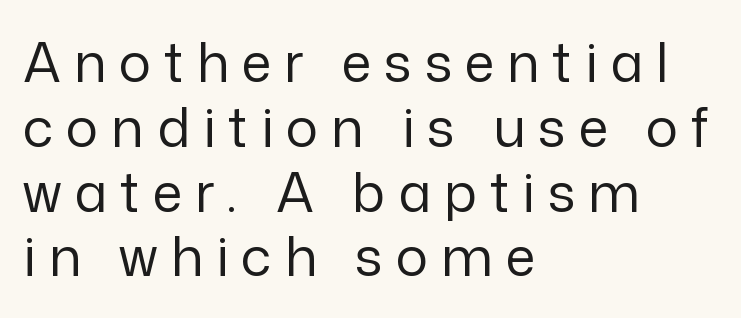
The image shows 54 px regular-weight sans-serif type, upright; set left-aligned, line spacing 1.2x, unusually wide letter spacing (+0.24 em), not underlined; low stroke contrast and a medium x-height.
